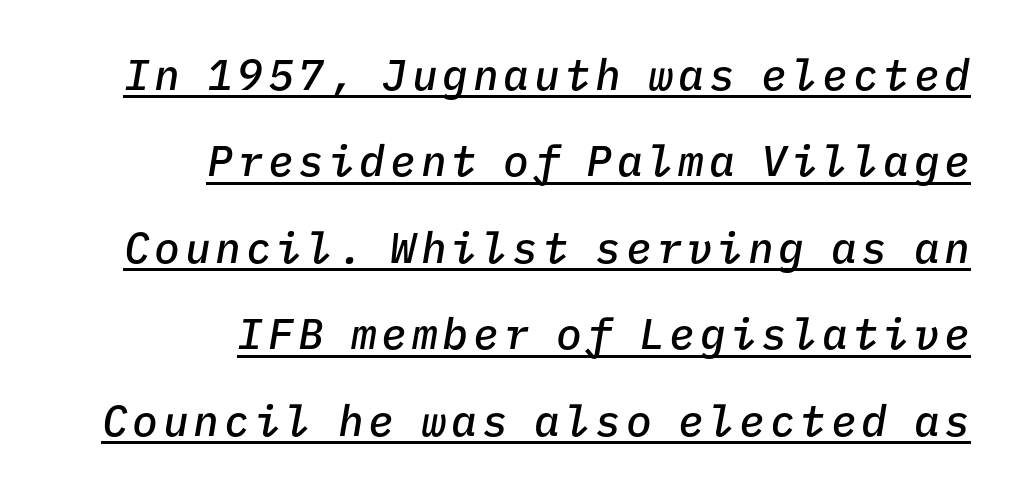
{"italic": "yes", "lean": "right", "slant_degrees": 9, "bold": "semi", "weight": "semibold", "width": "normal", "stroke_contrast": "low", "x_height": "medium", "monospaced": "yes", "underline": "yes", "align": "right", "line_spacing": "loose", "line_spacing_ratio": 2.01, "glyph_px": 43}
